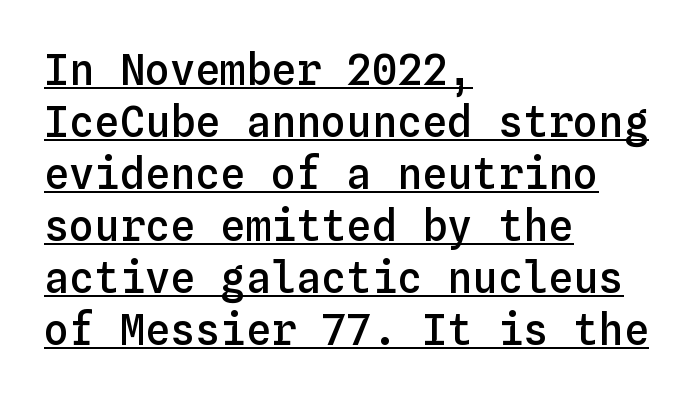
Q: Is the text bold? A: Semi-bold.
Q: Is the text italic (slanted)? A: No, it is upright.
Q: Is the text underlined? A: Yes.
Q: How is the paragraph aligned? A: Left-aligned.
Q: Is the spacing between letters normal or unusually wide? A: Normal.
Q: Width (condensed, normal, or wide)? A: Normal.
Q: Stroke contrast? A: Low.
Q: x-height? A: Medium.
Q: Monospaced? A: Yes.
